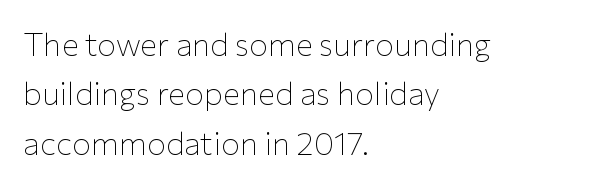
{"serif": "no", "italic": "no", "bold": "no", "weight": "thin", "width": "normal", "stroke_contrast": "low", "x_height": "medium", "monospaced": "no", "underline": "no", "align": "left", "line_spacing": "normal", "line_spacing_ratio": 1.54, "letter_spacing": "normal", "letter_spacing_em": 0.0, "glyph_px": 32}
